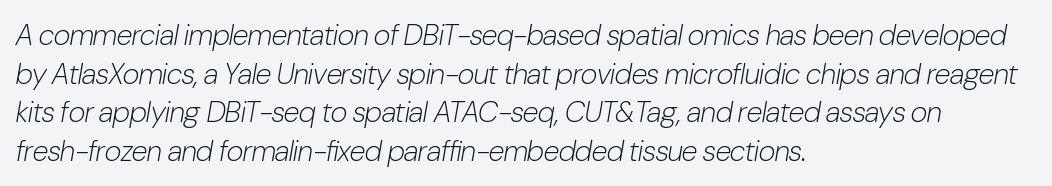
Q: Is the text bold? A: No.
Q: Is the text italic (slanted)? A: Yes, it leans right by about 10 degrees.
Q: Is the text underlined? A: No.
Q: How is the paragraph aligned? A: Left-aligned.
Q: Is the spacing between letters normal or unusually wide? A: Normal.
Q: Is the spacing between lines tight, normal or loose? A: Normal.
Q: Width (condensed, normal, or wide)? A: Condensed.
Q: Stroke contrast? A: Low.
Q: x-height? A: Medium.
Q: Monospaced? A: No.
